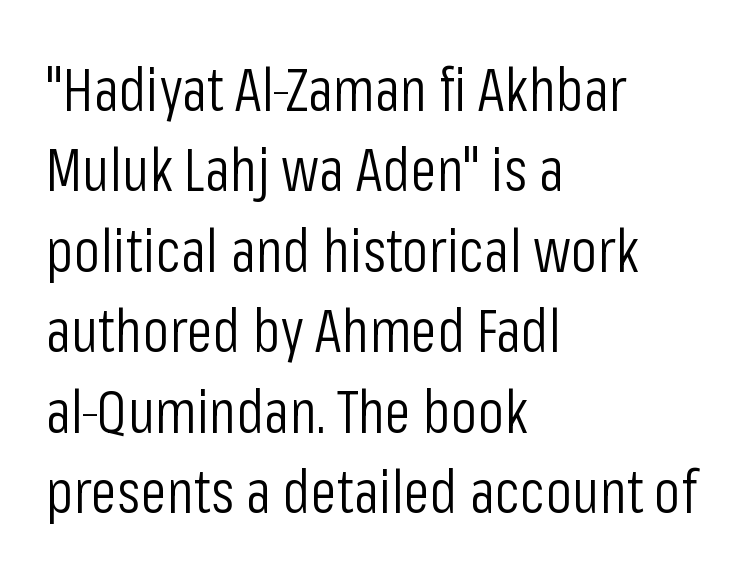
Observe the absence of serifs on each vertical stroke in this sample. Every character sits straight up, as roman type does. Successive baselines arrive at the customary interval. Descender tails drop into unmarked territory. Think of a printed novel: that variable character pitch is what you see here. There is no visible air inserted between adjacent glyphs.
